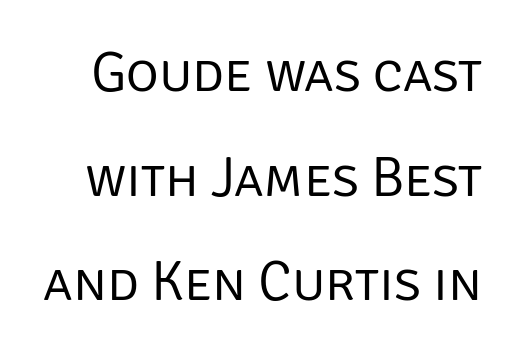
{"serif": "no", "italic": "no", "bold": "no", "weight": "regular", "width": "normal", "stroke_contrast": "low", "x_height": "large", "monospaced": "no", "underline": "no", "line_spacing_ratio": 1.87, "letter_spacing": "normal", "letter_spacing_em": 0.0, "glyph_px": 56}
